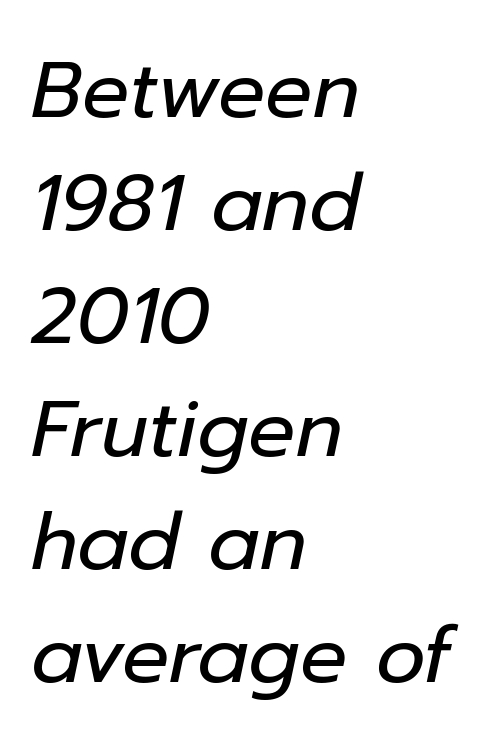
The image shows 78 px regular-weight type, italic (leaning right); set left-aligned, normal line spacing (1.45x), normal letter spacing, not underlined; low stroke contrast and a medium x-height.
